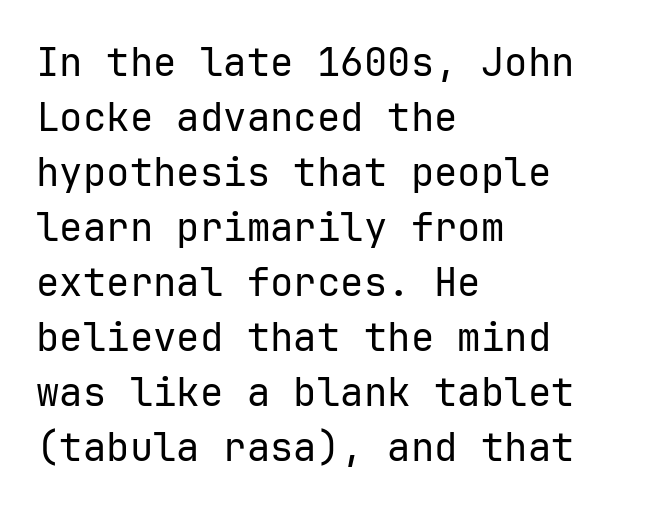
{"serif": "no", "italic": "no", "bold": "no", "weight": "regular", "width": "normal", "stroke_contrast": "low", "x_height": "medium", "monospaced": "yes", "underline": "no", "align": "left", "line_spacing": "normal", "line_spacing_ratio": 1.41, "letter_spacing": "normal", "letter_spacing_em": 0.0, "glyph_px": 39}
